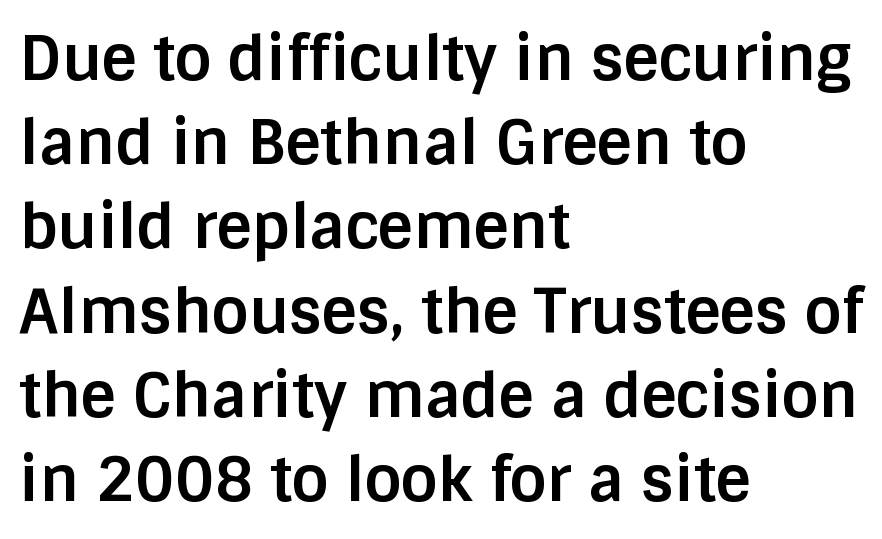
The image shows 61 px bold sans-serif type, upright; set left-aligned, normal line spacing (1.38x), normal letter spacing, not underlined; low stroke contrast and a large x-height.
